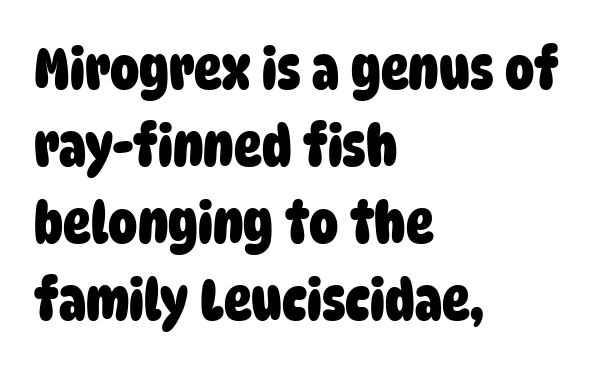
Q: Is the text bold? A: Yes.
Q: Is the typeface a serif or a sans-serif typeface? A: Sans-serif.
Q: Is the text underlined? A: No.
Q: How is the paragraph aligned? A: Left-aligned.
Q: Is the spacing between letters normal or unusually wide? A: Normal.
Q: Is the spacing between lines tight, normal or loose? A: Normal.
Q: Width (condensed, normal, or wide)? A: Condensed.
Q: Stroke contrast? A: Low.
Q: x-height? A: Large.
Q: Monospaced? A: No.
